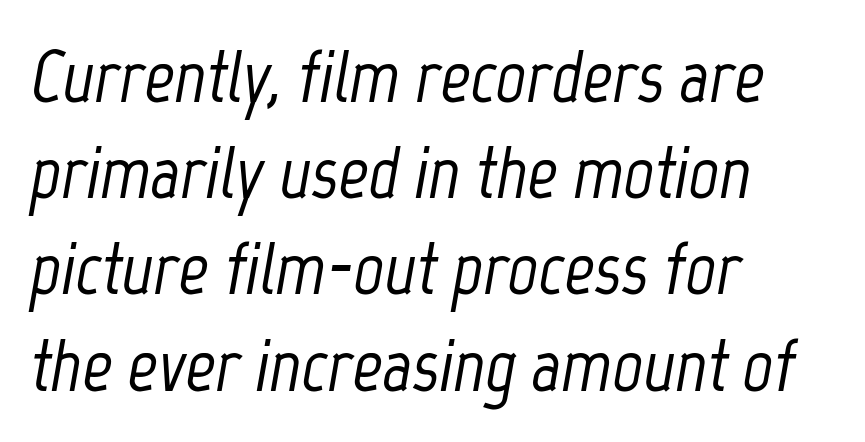
Q: Is the text italic (slanted)? A: Yes, it leans right by about 12 degrees.
Q: Is the text underlined? A: No.
Q: How is the paragraph aligned? A: Left-aligned.
Q: Is the spacing between letters normal or unusually wide? A: Normal.
Q: Is the spacing between lines tight, normal or loose? A: Normal.
Q: Width (condensed, normal, or wide)? A: Condensed.
Q: Stroke contrast? A: Low.
Q: x-height? A: Medium.
Q: Monospaced? A: No.
